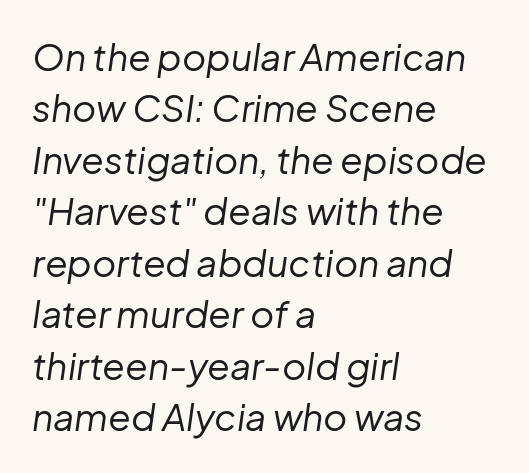
Stroke mass is kept to a normal reading level or below. Line beginnings align vertically; line endings do not. No word sits above an underline. Varying glyph widths throughout — classic text-font behaviour. The typography opts for an oblique posture over an upright one.
